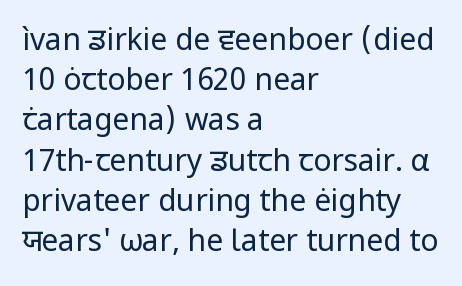
Is the block centered? No — it sits flush against the left margin. Beneath every word, the page is bare. Grotesque or geometric, the face here clearly has no serifs. Look at the tracking — it's just the regular setting, nothing added. Line spacing here is normal. Here the designer chose a conventional face with non-uniform glyph widths.
